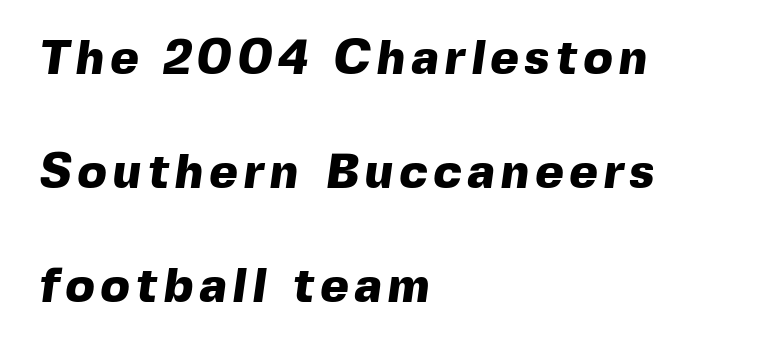
The image shows 48 px heavy sans-serif type; set left-aligned, loose line spacing (2.37x), not underlined; a medium x-height.
